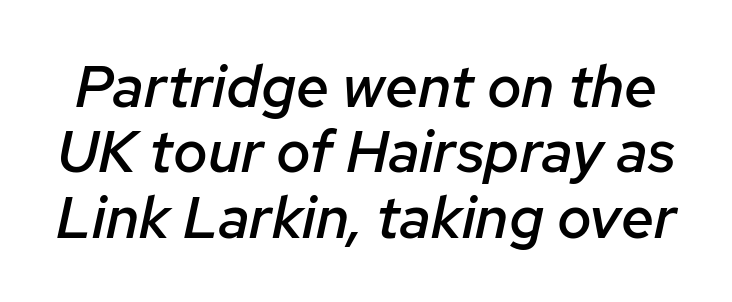
The passage shown is typed in a proportional face where columns would drift. Every character sits at an angle, as italics do. Students, note that the glyphs here touch the page at normal intervals. Each new line begins almost immediately beneath the previous one. Firm but not heavy-handed strokes: this text is semibold. The baseline area is clear.
